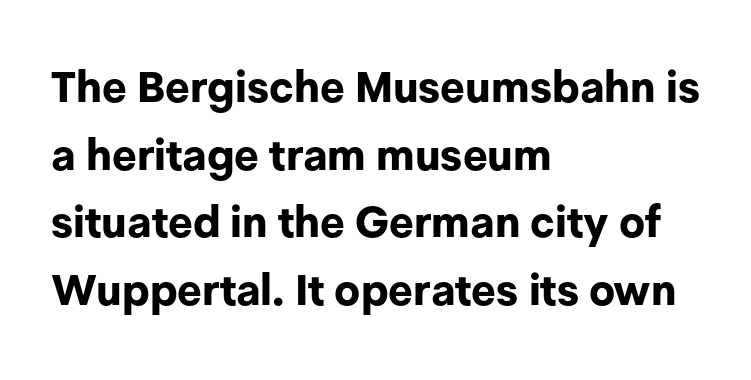
Q: Is the text bold? A: Yes.
Q: Is the text italic (slanted)? A: No, it is upright.
Q: Is the typeface a serif or a sans-serif typeface? A: Sans-serif.
Q: Is the text underlined? A: No.
Q: How is the paragraph aligned? A: Left-aligned.
Q: Is the spacing between letters normal or unusually wide? A: Normal.
Q: Is the spacing between lines tight, normal or loose? A: Normal.
Q: Width (condensed, normal, or wide)? A: Normal.
Q: Stroke contrast? A: Low.
Q: x-height? A: Medium.
Q: Monospaced? A: No.
